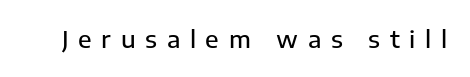
Q: Is the text italic (slanted)? A: No, it is upright.
Q: Is the text underlined? A: No.
Q: Is the spacing between letters normal or unusually wide? A: Unusually wide.
